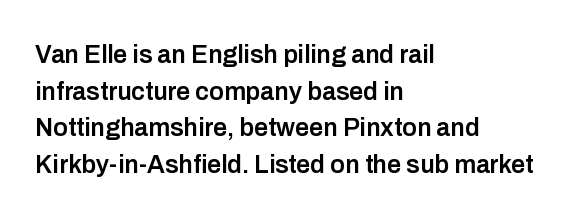
{"italic": "no", "bold": "semi", "underline": "no", "align": "left", "line_spacing": "normal", "line_spacing_ratio": 1.47, "letter_spacing": "normal", "letter_spacing_em": 0.0, "glyph_px": 25}
